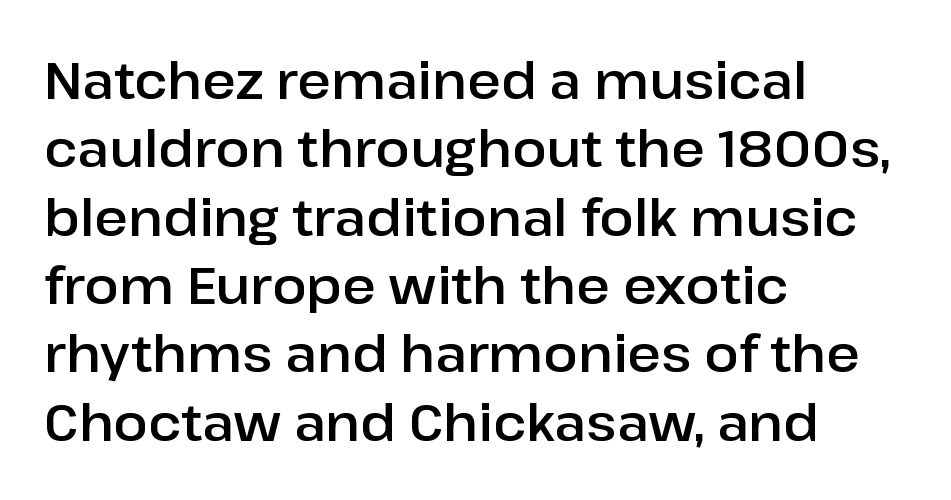
Caption: multi-line text, flush left, ragged right. Is this a fixed-width face? No — the glyphs have proportional, varying widths. Each word holds together tightly as a unit, with standard inter-letter gaps. Each letter's strokes conclude bluntly, with no projecting serifs. This is roman type, the default non-slanted kind.
